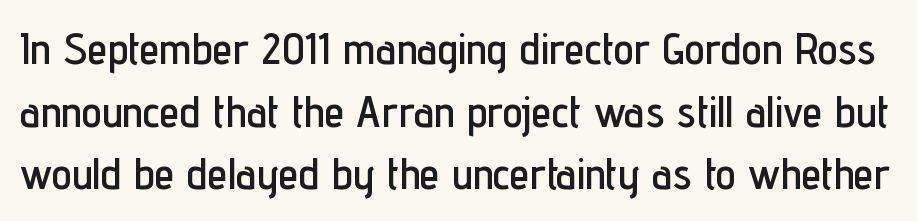
The image shows 45 px condensed sans-serif type, upright; set normal line spacing (1.39x), normal letter spacing, not underlined; low stroke contrast and a medium x-height.
